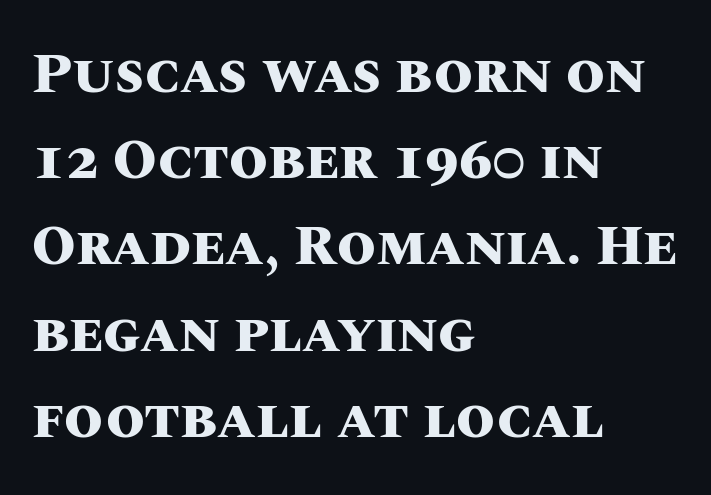
{"italic": "no", "bold": "yes", "weight": "heavy", "width": "normal", "stroke_contrast": "medium", "x_height": "large", "monospaced": "no", "underline": "no", "align": "left", "line_spacing": "normal", "line_spacing_ratio": 1.54, "letter_spacing": "normal", "letter_spacing_em": 0.0, "glyph_px": 56}
